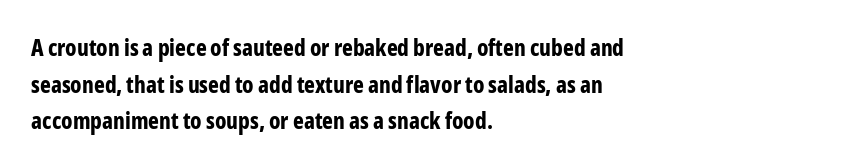
Q: Is the text bold? A: Yes.
Q: Is the text italic (slanted)? A: No, it is upright.
Q: Is the text underlined? A: No.
Q: How is the paragraph aligned? A: Left-aligned.
Q: Is the spacing between letters normal or unusually wide? A: Normal.
Q: Is the spacing between lines tight, normal or loose? A: Normal.
